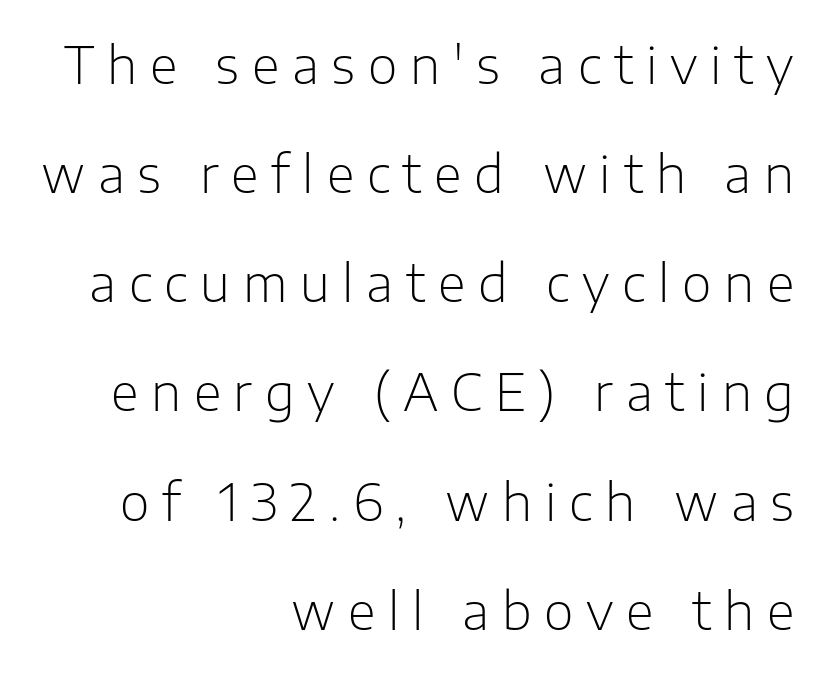
Quick note: not italic, upright. Font category for this specimen: sans-serif. Bold? No — there's no thickening of the strokes. The rendering anchors every line to the right-hand side. Think of a printed novel: that variable character pitch is what you see here.
